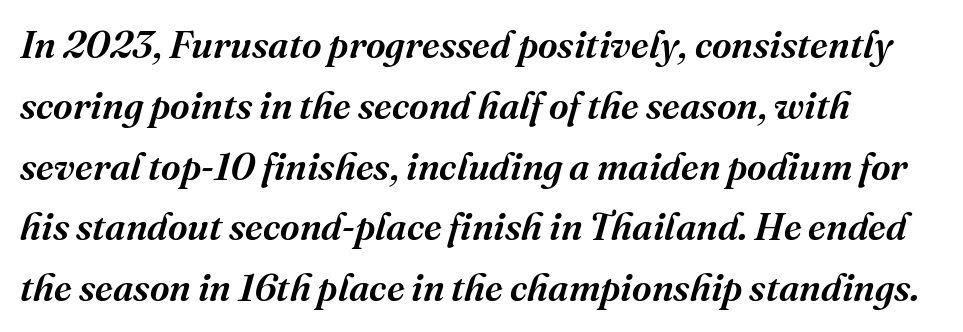
{"serif": "yes", "italic": "yes", "lean": "right", "slant_degrees": 16, "bold": "semi", "weight": "semibold", "width": "normal", "stroke_contrast": "medium", "x_height": "medium", "monospaced": "no", "underline": "no", "align": "left", "line_spacing": "normal", "line_spacing_ratio": 1.6, "letter_spacing": "normal", "letter_spacing_em": 0.0, "glyph_px": 38}
